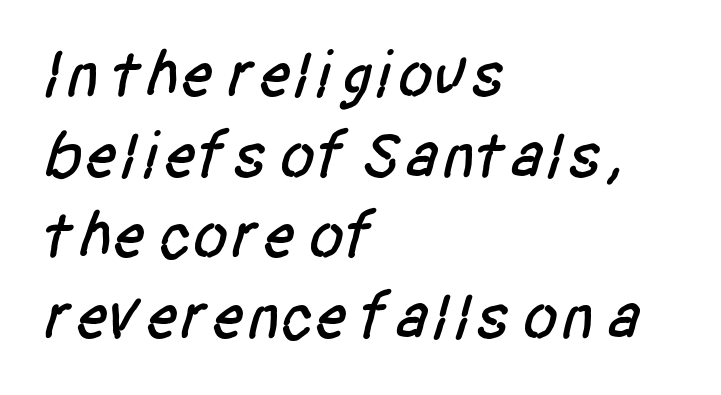
{"serif": "no", "width": "condensed", "stroke_contrast": "low", "x_height": "large", "monospaced": "no", "underline": "no", "align": "left", "line_spacing_ratio": 1.22, "letter_spacing": "normal", "letter_spacing_em": 0.0, "glyph_px": 66}
